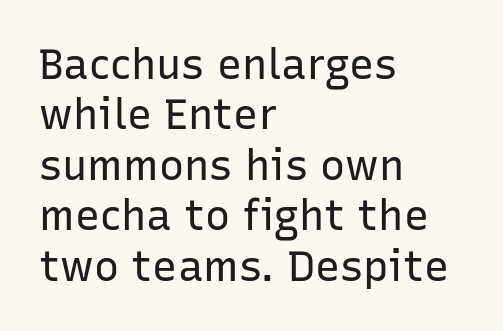
{"serif": "no", "italic": "no", "bold": "no", "weight": "regular", "width": "normal", "stroke_contrast": "low", "x_height": "medium", "monospaced": "no", "underline": "no", "align": "left", "line_spacing_ratio": 1.2, "letter_spacing": "normal", "letter_spacing_em": 0.0, "glyph_px": 42}
